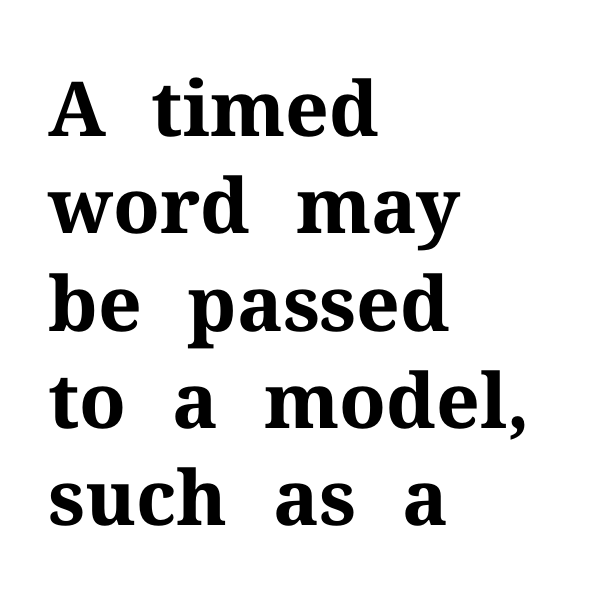
Underlining? Definitely not there. The ragged edge is on the right, which tells us the setting is flush left. Proportional: the letters do not fall into vertical columns. Rendered with straight, roman letterforms.
